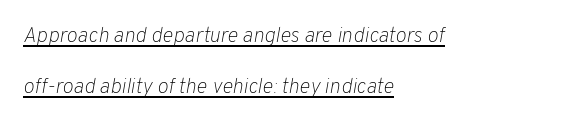
{"italic": "yes", "lean": "right", "slant_degrees": 10, "bold": "no", "underline": "yes", "align": "left", "line_spacing": "loose", "line_spacing_ratio": 2.43, "letter_spacing": "normal", "letter_spacing_em": 0.0, "glyph_px": 21}
